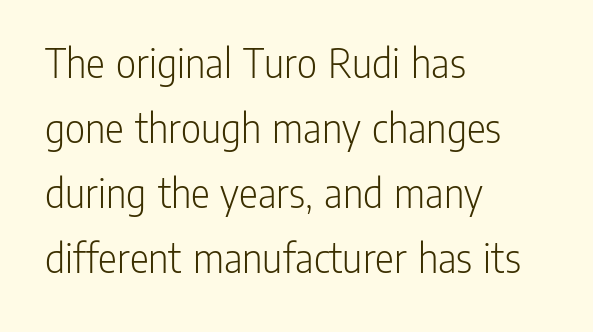
Q: Is the text bold? A: No.
Q: Is the text italic (slanted)? A: No, it is upright.
Q: Is the typeface a serif or a sans-serif typeface? A: Sans-serif.
Q: Is the text underlined? A: No.
Q: How is the paragraph aligned? A: Left-aligned.
Q: Is the spacing between letters normal or unusually wide? A: Normal.
Q: Is the spacing between lines tight, normal or loose? A: Normal.
Q: Width (condensed, normal, or wide)? A: Condensed.
Q: Stroke contrast? A: Low.
Q: x-height? A: Medium.
Q: Monospaced? A: No.
